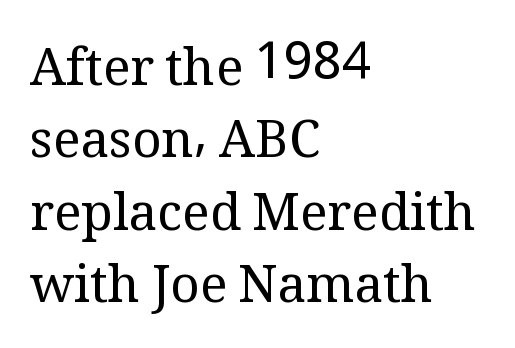
The image shows 51 px regular-weight serif type, upright; set left-aligned, normal line spacing (1.42x), normal letter spacing, not underlined; medium stroke contrast and a medium x-height.
